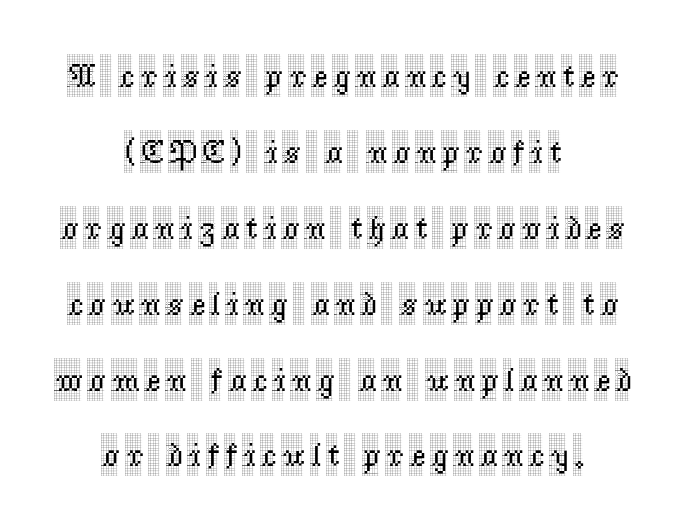
{"serif": "yes", "italic": "no", "width": "condensed", "x_height": "large", "monospaced": "no", "underline": "no", "align": "center", "line_spacing": "loose", "line_spacing_ratio": 2.3, "glyph_px": 33}
